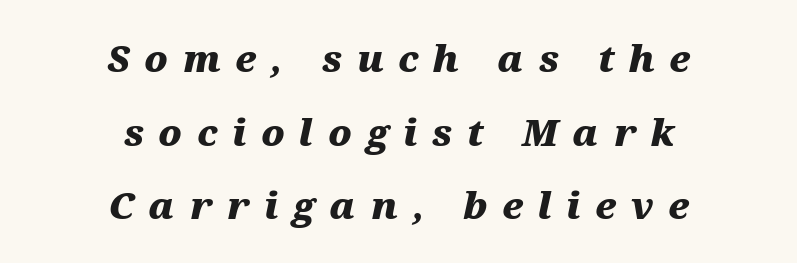
Q: Is the text bold? A: Yes.
Q: Is the text italic (slanted)? A: Yes, it leans right by about 12 degrees.
Q: Is the text underlined? A: No.
Q: How is the paragraph aligned? A: Centered.
Q: Is the spacing between letters normal or unusually wide? A: Unusually wide.
Q: Is the spacing between lines tight, normal or loose? A: Loose.
Q: Width (condensed, normal, or wide)? A: Wide.
Q: Stroke contrast? A: Medium.
Q: x-height? A: Medium.
Q: Monospaced? A: No.
